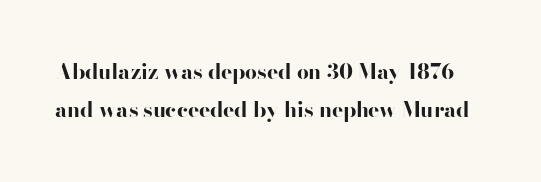
The string is rendered with underlining switched off. Words appear dense and cohesive because spacing is normal. These words are printed bold, with thick strokes throughout. The letters stand upright; this is a roman face.
